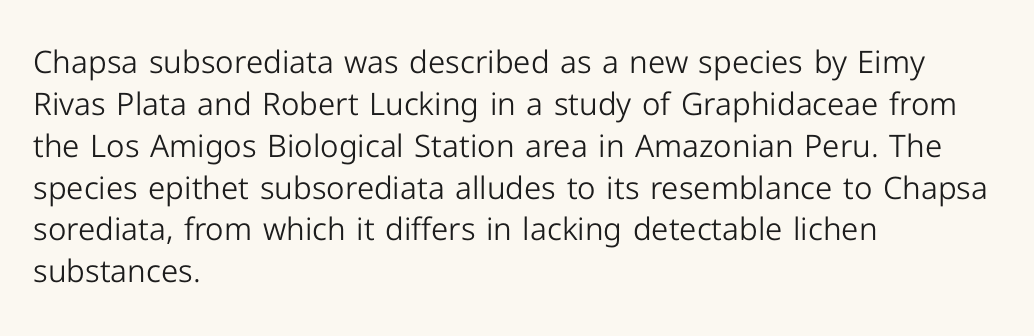
Is there any slant? The stems are plumb. The rendering uses a moderate line-height, typical for paragraphs. The rendering shows plain stroke endings on the letterforms — a sans-serif design. A clean baseline with only descenders dipping below it.
